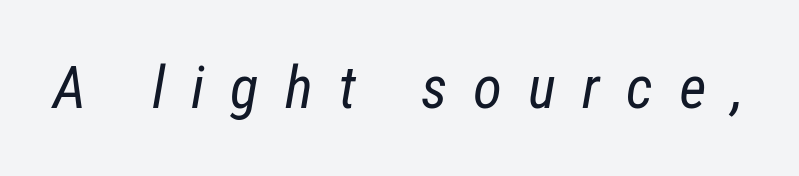
The image shows 59 px regular-weight, condensed type, italic (leaning right); set unusually wide letter spacing (+0.44 em), not underlined; low stroke contrast and a medium x-height.
